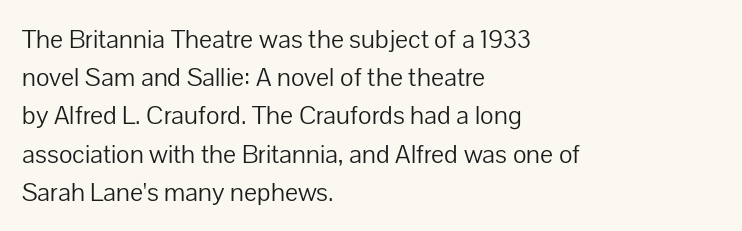
The vertical gap from one line to the next is medium. Quick note: underline off. The characters are drawn with everyday or finer stroke widths. A typesetter would mark this as roman, not italic. Caption: multi-line text, flush left, ragged right.
